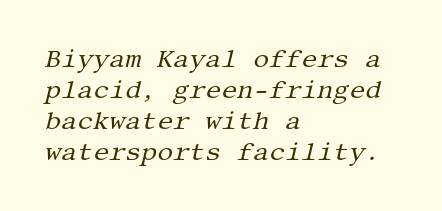
{"italic": "yes", "lean": "right", "slant_degrees": 13, "bold": "no", "underline": "no", "align": "left", "line_spacing_ratio": 1.24, "letter_spacing": "normal", "letter_spacing_em": 0.0, "glyph_px": 25}
